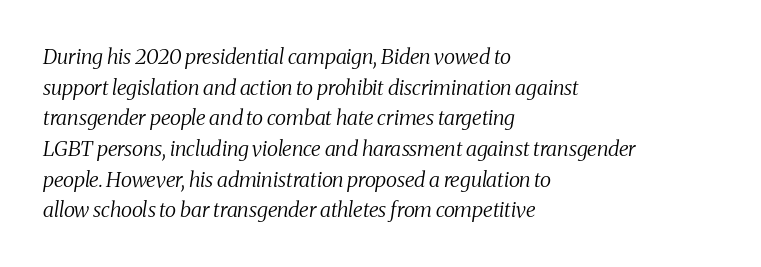
{"italic": "yes", "lean": "right", "slant_degrees": 8, "bold": "no", "underline": "no", "align": "left", "line_spacing": "normal", "line_spacing_ratio": 1.46, "letter_spacing": "normal", "letter_spacing_em": 0.0, "glyph_px": 21}
